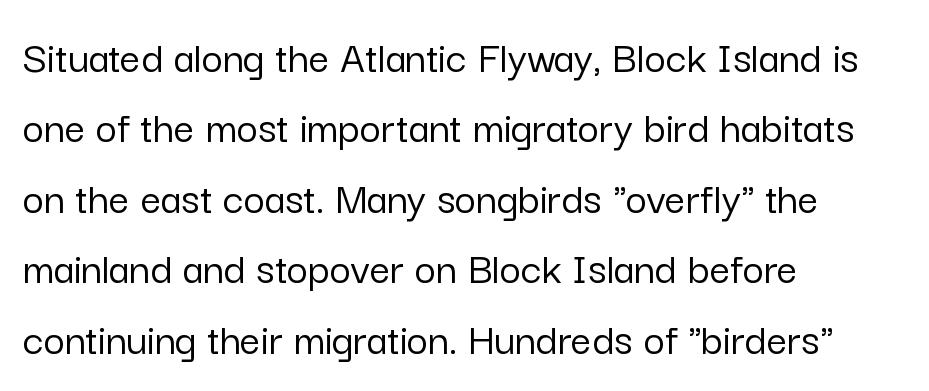
In terms of posture, this sample is upright. The passage shown stacks its lines at a standard gap. There is no visible air inserted between adjacent glyphs. Varying glyph widths throughout — classic text-font behaviour.
